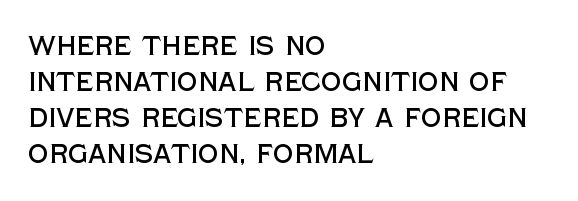
The image shows 26 px text type, upright; set left-aligned, normal line spacing (1.38x), normal letter spacing, not underlined.
